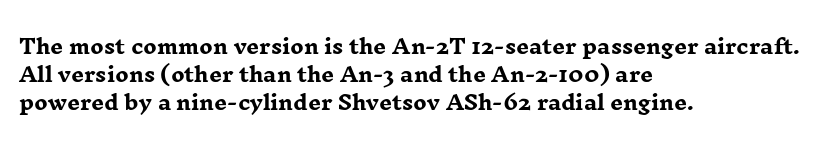
Upright lettering throughout. Each line starts at the same left margin while the right side varies. The passage shown has conventional tracking throughout. The glyphs have the mass of a bold cut. Summary of vertical rhythm: regular, with standard interline spacing. Words float on clear page, feet unadorned.
